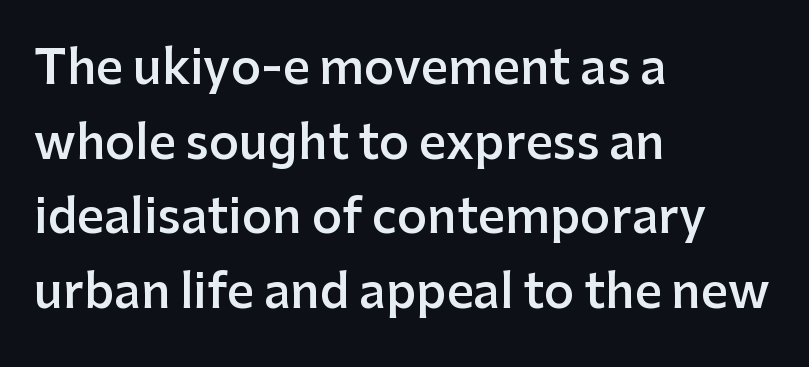
If you drew a ruler down the left edge, every line would touch it. A semibold gives these letters moderate extra thickness, short of bold. The foot of each line stays bare and open. Every stem runs plumb, perpendicular to the baseline. The rendering uses natural spacing where letterforms have individual widths. The passage shown stacks its lines at a standard gap.
